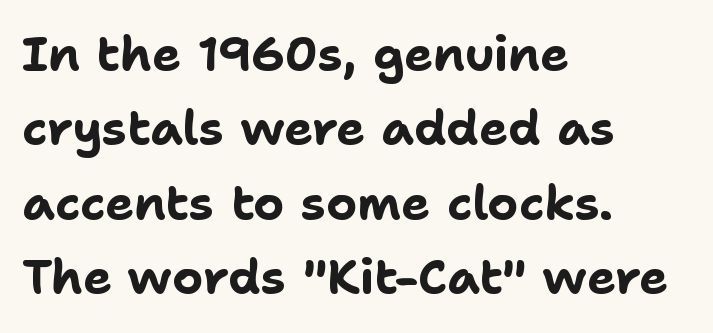
Nobody drew a line under any word here. The rendering uses natural spacing where letterforms have individual widths. The strokes are fattened all the way to bold. Where is the straight margin? On the left. The font's upright variant was chosen for this text.
